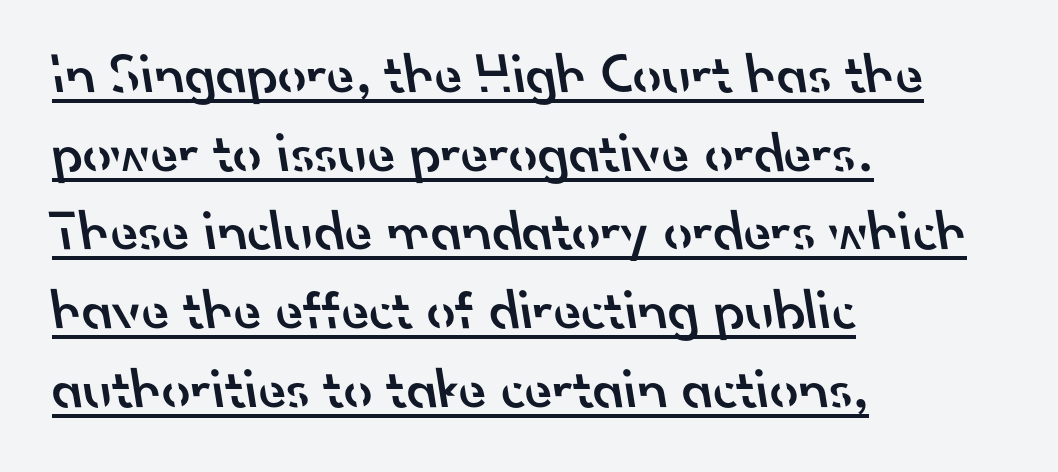
Q: Is the text bold? A: Semi-bold.
Q: Is the typeface a serif or a sans-serif typeface? A: Sans-serif.
Q: Is the text underlined? A: Yes.
Q: How is the paragraph aligned? A: Left-aligned.
Q: Is the spacing between letters normal or unusually wide? A: Normal.
Q: Is the spacing between lines tight, normal or loose? A: Normal.
Q: Width (condensed, normal, or wide)? A: Normal.
Q: Stroke contrast? A: Low.
Q: x-height? A: Small.
Q: Monospaced? A: No.
